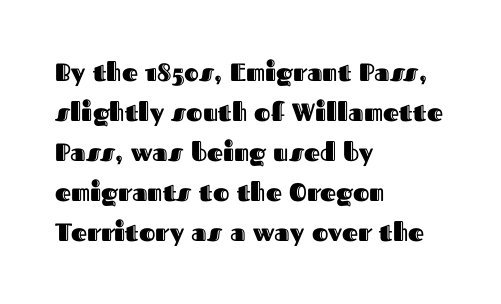
The image shows 25 px text type, upright; set left-aligned, normal line spacing (1.6x), normal letter spacing, not underlined.
